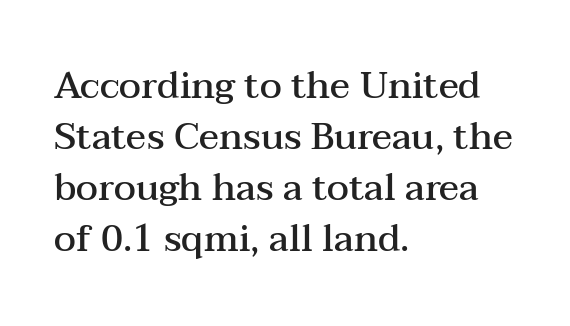
The rendering uses natural spacing where letterforms have individual widths. Regular leading. Weight check: semibold — heavier than regular, not quite bold. Honestly, the letter spacing is just normal — you wouldn't notice it. Are there feet on the stems? There are — it's a serif. Unmarked baselines from the first word to the last.
